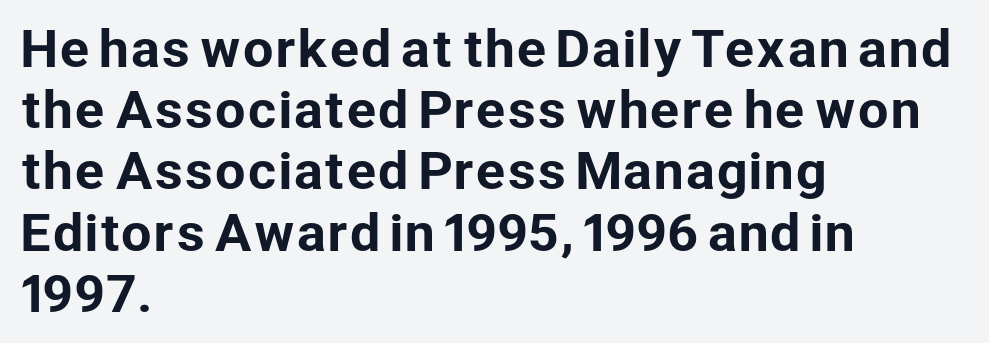
The image shows 49 px sans-serif type, upright; set left-aligned, normal line spacing (1.25x), normal letter spacing, not underlined; low stroke contrast and a medium x-height.
